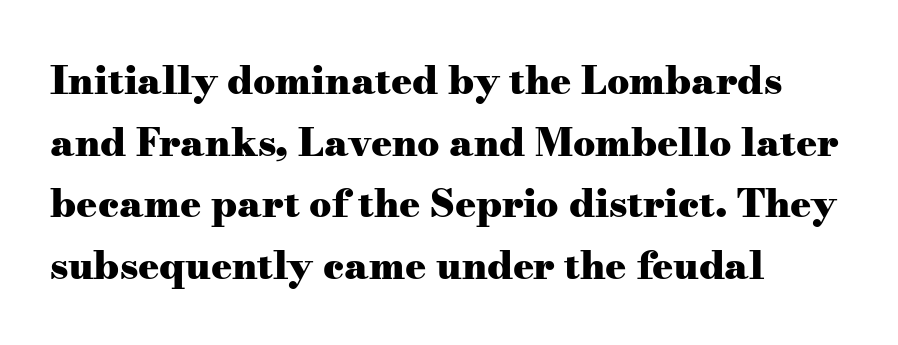
{"serif": "yes", "italic": "no", "bold": "yes", "weight": "heavy", "width": "wide", "stroke_contrast": "medium", "x_height": "small", "monospaced": "no", "underline": "no", "align": "left", "line_spacing": "normal", "line_spacing_ratio": 1.58, "letter_spacing": "normal", "letter_spacing_em": 0.0, "glyph_px": 39}
